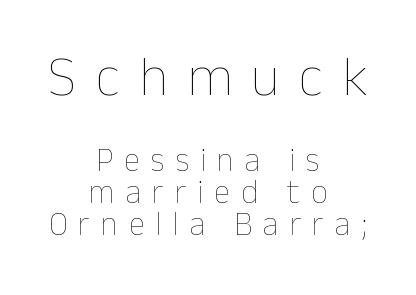
A clean baseline with only descenders dipping below it. Is this a fixed-width face? No — the glyphs have proportional, varying widths. Layout note: lines centered. Unbolded letterforms with no extra heft. Between these two stacked blocks, the higher one wins on size. The block of text is dense from top to bottom, with scant space between rows.
